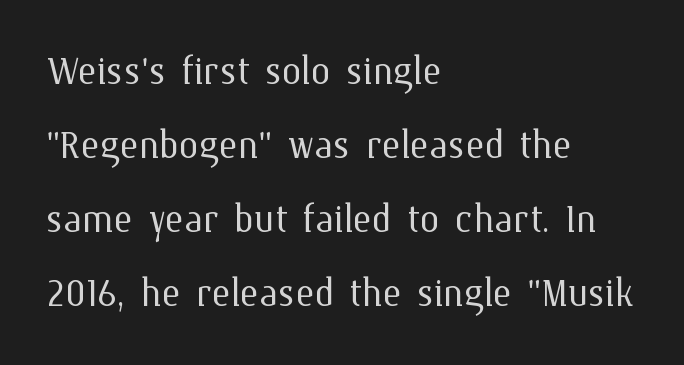
{"italic": "no", "bold": "no", "weight": "light", "width": "normal", "stroke_contrast": "medium", "x_height": "medium", "monospaced": "no", "underline": "no", "align": "left", "line_spacing": "normal", "line_spacing_ratio": 1.48, "letter_spacing": "normal", "letter_spacing_em": 0.0, "glyph_px": 50}
